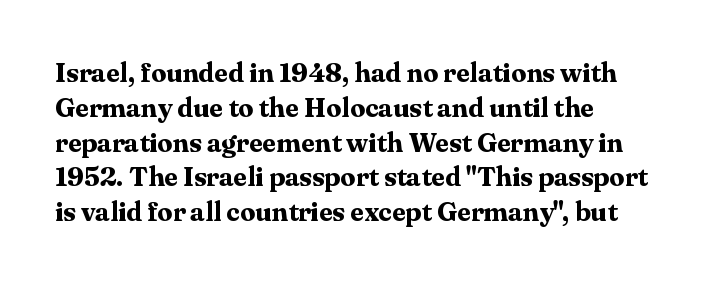
The words here are not underlined. Style check: upright. Typesetter's note: full bold, strokes at maximum text heaviness. Left-aligned paragraph, ragged on the right. One glance says typical: line gaps are just what's usual. Look at the tracking — it's just the regular setting, nothing added.
